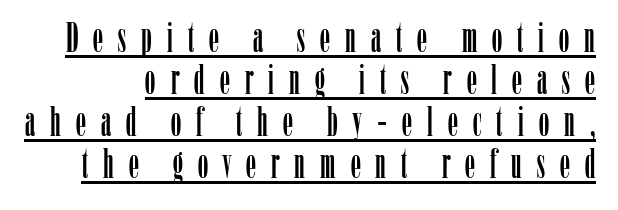
The image shows 40 px condensed serif type, upright; set tight line spacing (1.05x), unusually wide letter spacing (+0.38 em), underlined; low stroke contrast and a medium x-height.
